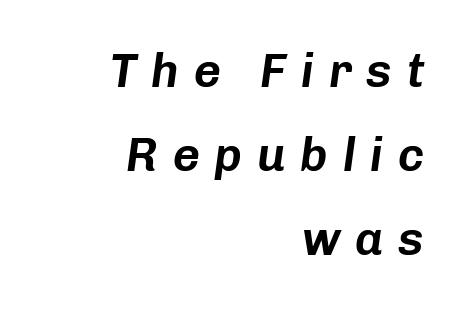
Q: Is the text italic (slanted)? A: Yes, it leans right by about 8 degrees.
Q: Is the text underlined? A: No.
Q: How is the paragraph aligned? A: Right-aligned.
Q: Is the spacing between letters normal or unusually wide? A: Unusually wide.
Q: Width (condensed, normal, or wide)? A: Normal.
Q: Stroke contrast? A: Low.
Q: x-height? A: Medium.
Q: Monospaced? A: No.
